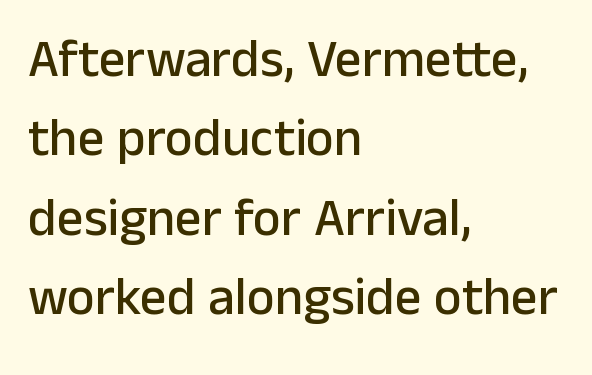
Q: Is the text italic (slanted)? A: No, it is upright.
Q: Is the typeface a serif or a sans-serif typeface? A: Sans-serif.
Q: Is the text underlined? A: No.
Q: How is the paragraph aligned? A: Left-aligned.
Q: Is the spacing between letters normal or unusually wide? A: Normal.
Q: Is the spacing between lines tight, normal or loose? A: Normal.
Q: Width (condensed, normal, or wide)? A: Normal.
Q: Stroke contrast? A: Low.
Q: x-height? A: Medium.
Q: Monospaced? A: No.
